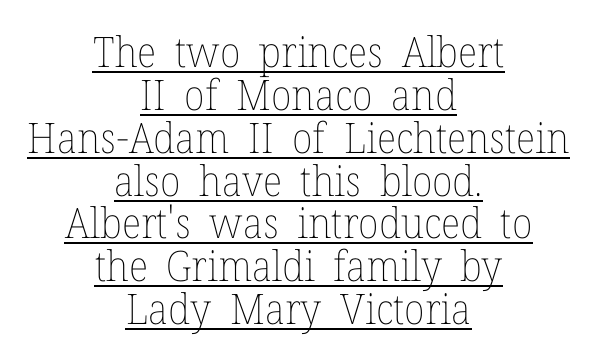
{"italic": "no", "bold": "no", "weight": "thin", "width": "normal", "stroke_contrast": "low", "x_height": "medium", "monospaced": "no", "underline": "yes", "align": "center", "line_spacing": "tight", "line_spacing_ratio": 1.02, "letter_spacing": "normal", "letter_spacing_em": 0.0, "glyph_px": 42}
